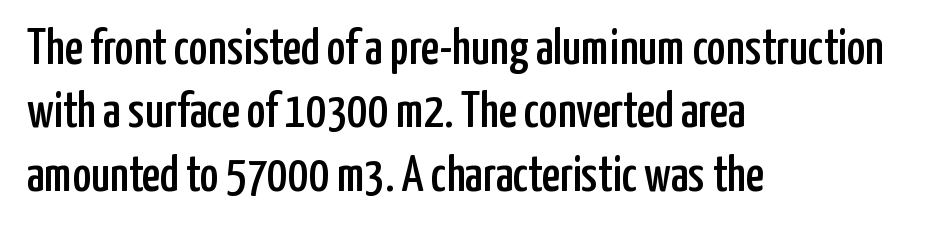
{"serif": "no", "italic": "no", "width": "condensed", "stroke_contrast": "low", "x_height": "medium", "monospaced": "no", "underline": "no", "align": "left", "line_spacing": "normal", "line_spacing_ratio": 1.27, "letter_spacing": "normal", "letter_spacing_em": 0.0, "glyph_px": 50}
